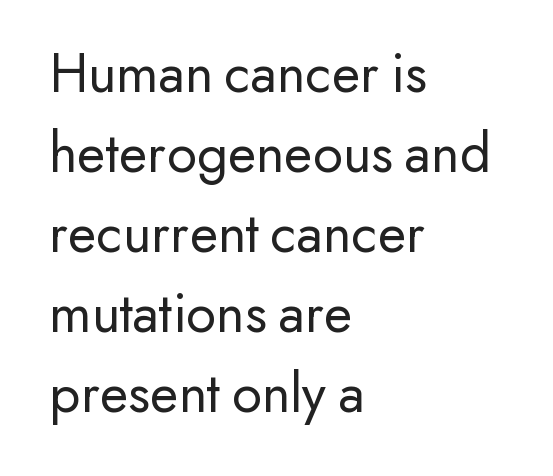
There is no visible air inserted between adjacent glyphs. A typesetter would call this proportional, since set widths differ per character. Upright lettering throughout. Each letter's strokes conclude bluntly, with no projecting serifs. These lines sit exactly where default settings would place them.
